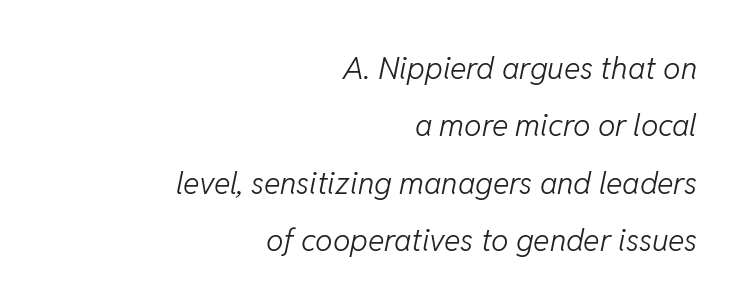
{"italic": "yes", "lean": "right", "slant_degrees": 11, "bold": "no", "weight": "light", "width": "normal", "stroke_contrast": "low", "x_height": "medium", "monospaced": "no", "underline": "no", "align": "right", "line_spacing_ratio": 1.85, "letter_spacing": "normal", "letter_spacing_em": 0.0, "glyph_px": 31}
